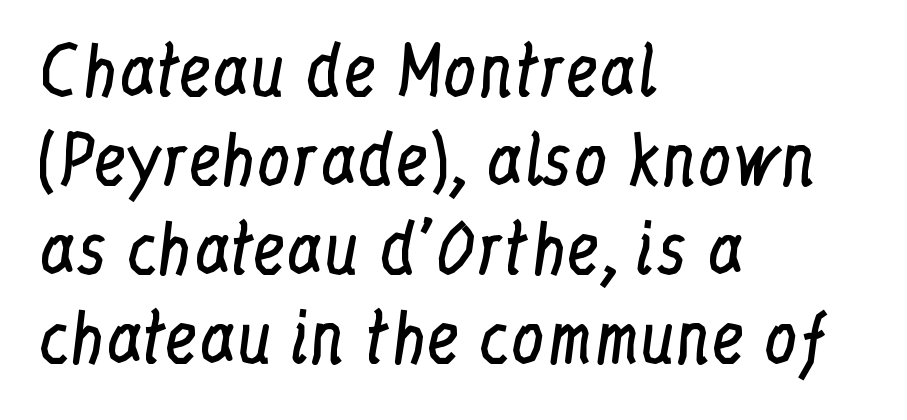
You could not count columns in this text — the font is proportionally spaced. Regarding leading, the lines here are spaced in the standard way. A clean baseline with only descenders dipping below it. The font sits on the lighter half of the weight spectrum, regular included.
